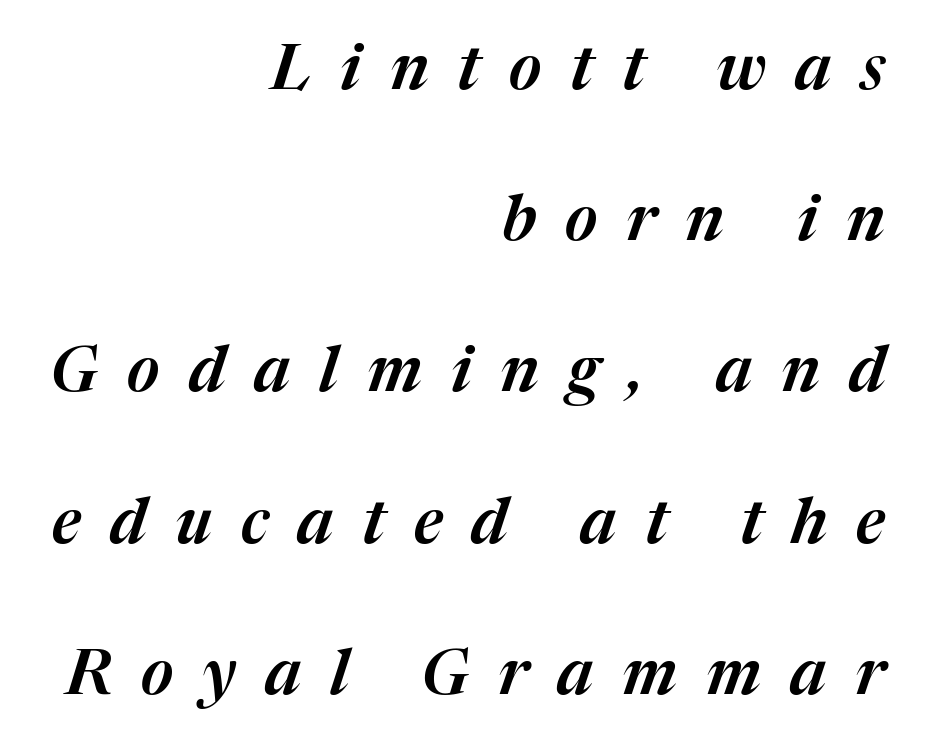
The image shows 63 px text type, italic (leaning right); set right-aligned, loose line spacing (2.4x), unusually wide letter spacing (+0.46 em), not underlined; medium stroke contrast and a medium x-height.
